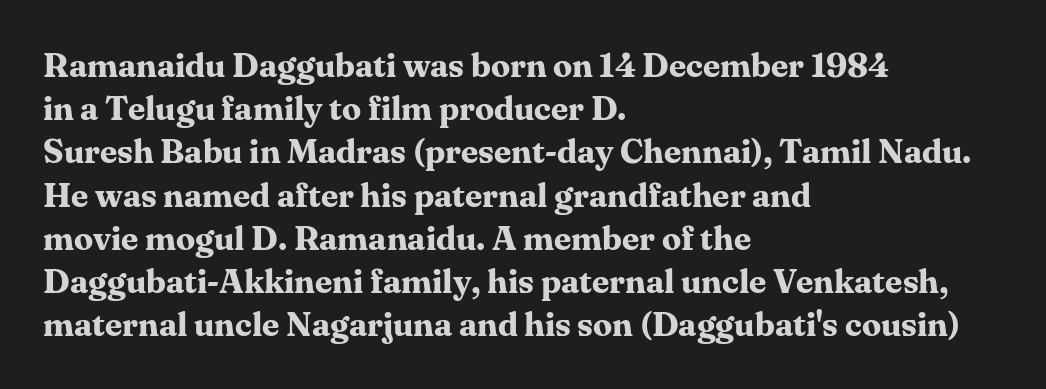
Q: Is the text bold? A: Yes.
Q: Is the text italic (slanted)? A: No, it is upright.
Q: Is the typeface a serif or a sans-serif typeface? A: Serif.
Q: Is the text underlined? A: No.
Q: How is the paragraph aligned? A: Left-aligned.
Q: Is the spacing between letters normal or unusually wide? A: Normal.
Q: Is the spacing between lines tight, normal or loose? A: Normal.
Q: Width (condensed, normal, or wide)? A: Normal.
Q: Stroke contrast? A: Medium.
Q: x-height? A: Medium.
Q: Monospaced? A: No.
